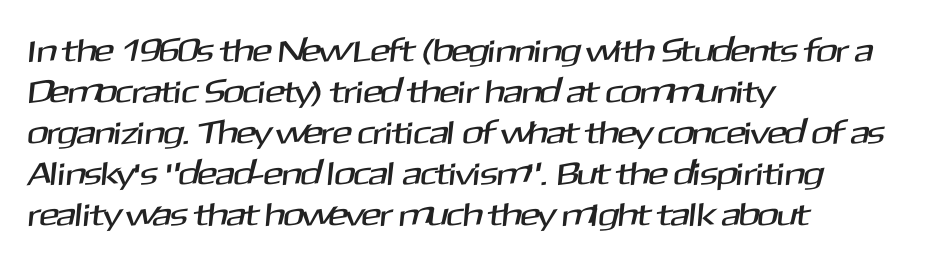
Q: Is the typeface a serif or a sans-serif typeface? A: Sans-serif.
Q: Is the text underlined? A: No.
Q: How is the paragraph aligned? A: Left-aligned.
Q: Is the spacing between letters normal or unusually wide? A: Normal.
Q: Width (condensed, normal, or wide)? A: Normal.
Q: Stroke contrast? A: Medium.
Q: x-height? A: Medium.
Q: Monospaced? A: No.
